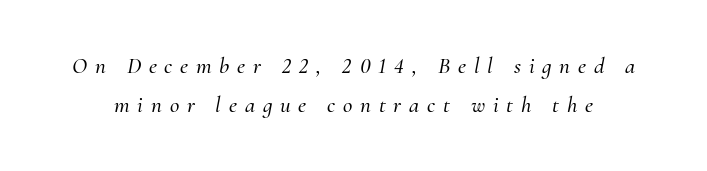
The image shows 23 px text type, italic (leaning right); set normal line spacing (1.7x), unusually wide letter spacing (+0.34 em), not underlined.
